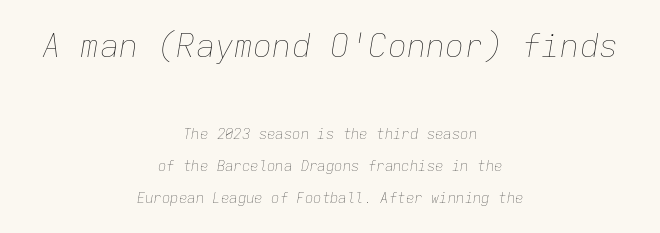
{"italic": "yes", "lean": "right", "slant_degrees": 9, "bold": "no", "weight": "thin", "width": "normal", "stroke_contrast": "low", "x_height": "medium", "monospaced": "yes", "underline": "no", "align": "center", "line_spacing": "loose", "line_spacing_ratio": 2.29, "letter_spacing": "normal", "letter_spacing_em": 0.0, "larger_block": "first", "size_ratio": 2.29, "glyph_px": 32}
